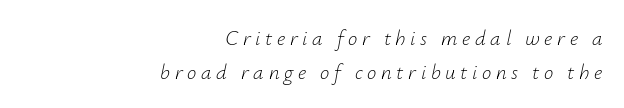
The image shows 21 px text type, italic (leaning right); set right-aligned, normal line spacing (1.61x), unusually wide letter spacing (+0.22 em), not underlined.
